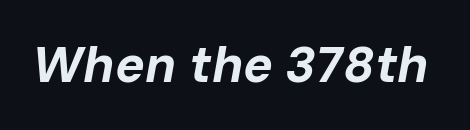
{"italic": "yes", "lean": "right", "slant_degrees": 10, "bold": "yes", "weight": "bold", "width": "normal", "stroke_contrast": "low", "x_height": "medium", "monospaced": "no", "underline": "no", "letter_spacing": "normal", "letter_spacing_em": 0.0, "glyph_px": 50}
